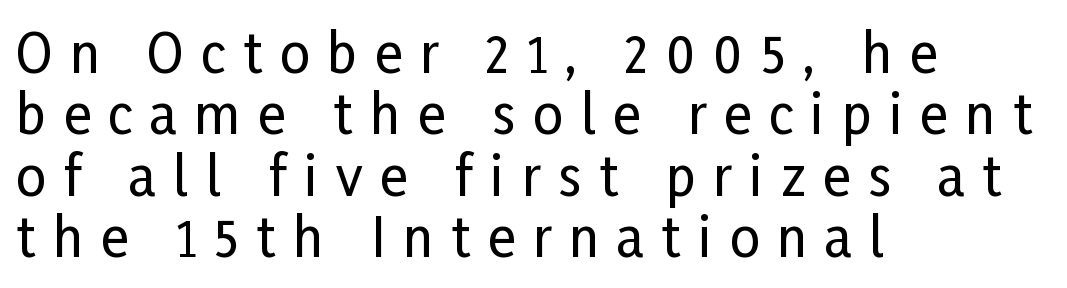
The image shows 53 px condensed sans-serif type, upright; set left-aligned, line spacing 1.16x, unusually wide letter spacing (+0.33 em), not underlined; low stroke contrast and a medium x-height.
